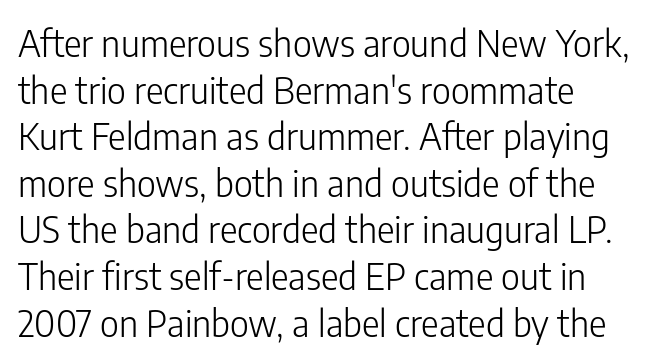
How would I describe the line gaps? Plain and ordinary. The characters display no serif detailing; their extremities are plain. Compared with a centered layout, this one pins lines to the left instead. You could call the tracking neutral — neither tight nor loose. The weight would be labelled regular, book, light, or lighter still. No word sits above an underline.
